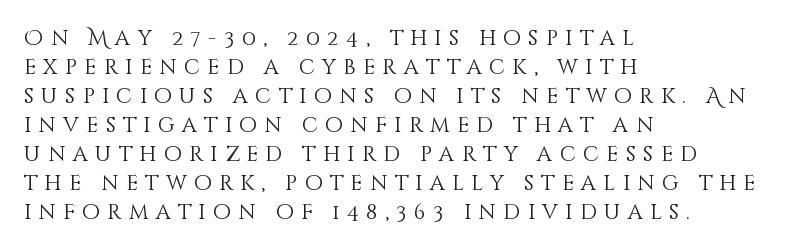
The image shows 21 px text type, upright; set left-aligned, normal line spacing (1.38x), unusually wide letter spacing (+0.35 em), not underlined.
